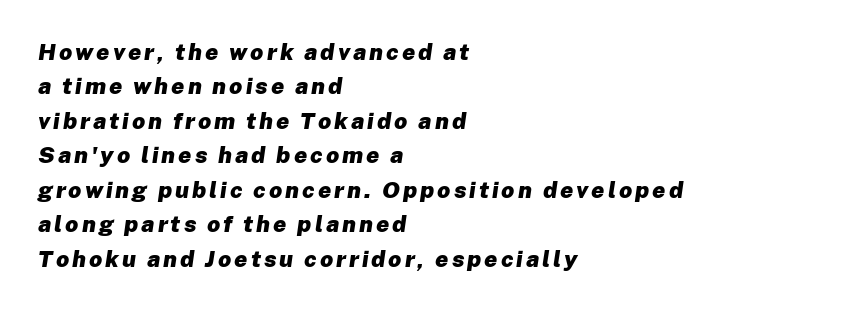
Q: Is the text bold? A: Yes.
Q: Is the text italic (slanted)? A: Yes, it leans right by about 8 degrees.
Q: Is the text underlined? A: No.
Q: How is the paragraph aligned? A: Left-aligned.
Q: Is the spacing between lines tight, normal or loose? A: Normal.
